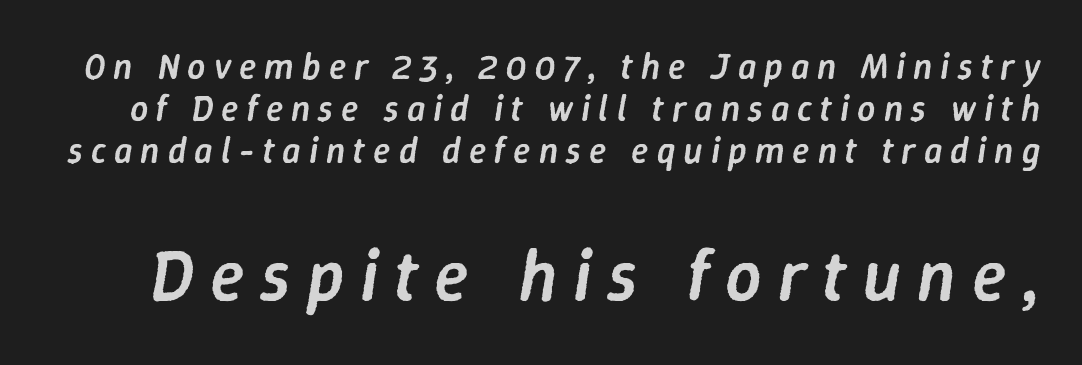
The text carries the slant typical of an italic or oblique font. The more generous point size was reserved for the lower chunk. Every letter is mildly thick-stroked: semibold rather than bold. Loose tracking; the words dissolve into strings of separated letters. Character widths vary here, with narrow letters taking less room than wide ones.
